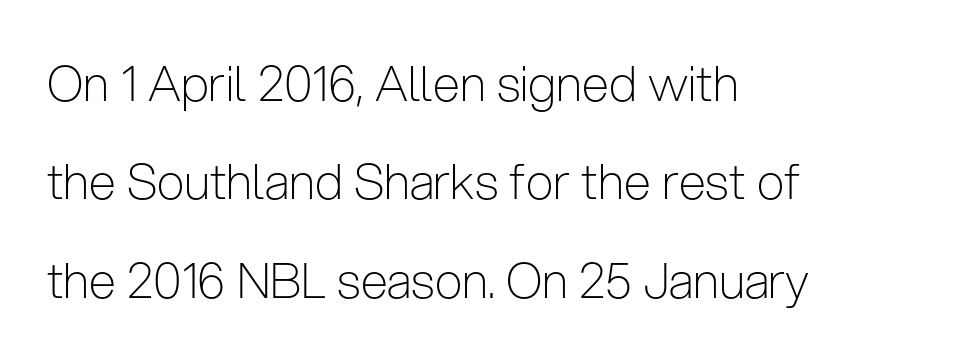
Q: Is the text bold? A: No.
Q: Is the text italic (slanted)? A: No, it is upright.
Q: Is the typeface a serif or a sans-serif typeface? A: Sans-serif.
Q: Is the text underlined? A: No.
Q: How is the paragraph aligned? A: Left-aligned.
Q: Is the spacing between letters normal or unusually wide? A: Normal.
Q: Is the spacing between lines tight, normal or loose? A: Loose.
Q: Width (condensed, normal, or wide)? A: Condensed.
Q: Stroke contrast? A: Low.
Q: x-height? A: Medium.
Q: Monospaced? A: No.
